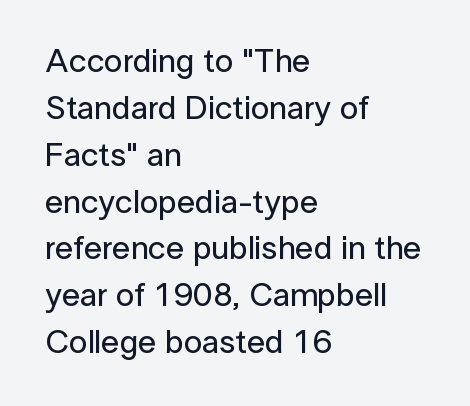
Q: Is the text italic (slanted)? A: No, it is upright.
Q: Is the typeface a serif or a sans-serif typeface? A: Sans-serif.
Q: Is the text underlined? A: No.
Q: How is the paragraph aligned? A: Left-aligned.
Q: Is the spacing between letters normal or unusually wide? A: Normal.
Q: Is the spacing between lines tight, normal or loose? A: Normal.
Q: Width (condensed, normal, or wide)? A: Normal.
Q: Stroke contrast? A: Low.
Q: x-height? A: Medium.
Q: Monospaced? A: No.
